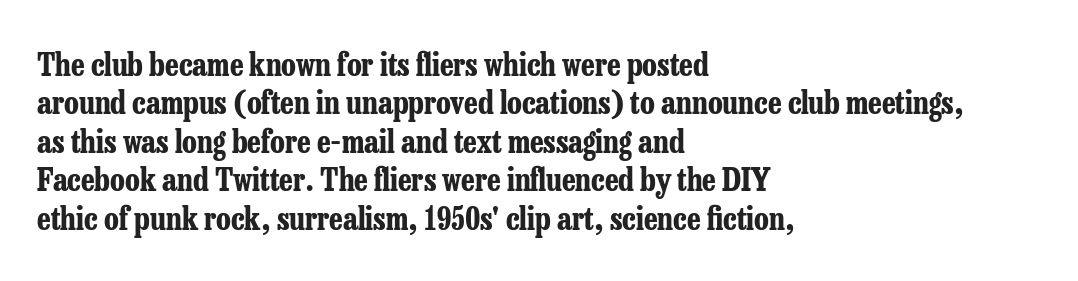
Anything drawn beneath the words? Only blank space. Nothing unusual about the tracking: characters are spaced as the font intends. The letters are bold, with thick, heavy strokes. Think of a printed novel: that variable character pitch is what you see here. It's the straight-up-and-down kind of type.
